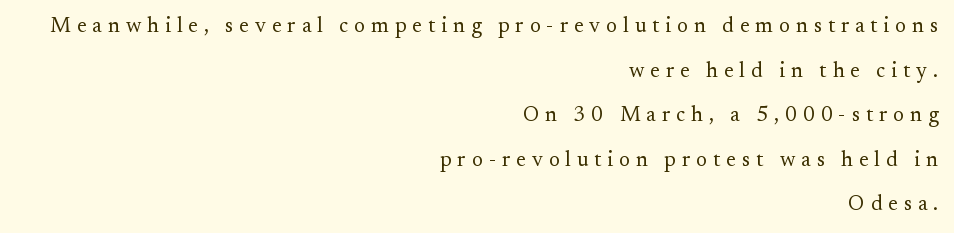
Q: Is the text bold? A: No.
Q: Is the text italic (slanted)? A: No, it is upright.
Q: Is the text underlined? A: No.
Q: How is the paragraph aligned? A: Right-aligned.
Q: Is the spacing between letters normal or unusually wide? A: Unusually wide.
Q: Is the spacing between lines tight, normal or loose? A: Loose.
